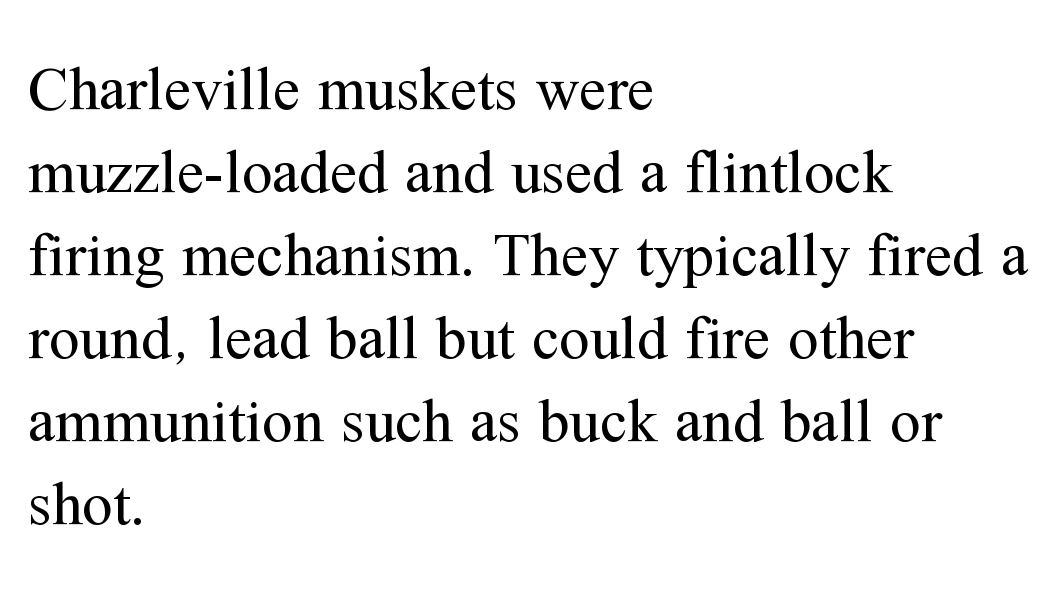
The image shows 61 px regular-weight serif type, upright; set left-aligned, normal line spacing (1.36x), normal letter spacing, not underlined; medium stroke contrast and a medium x-height.
